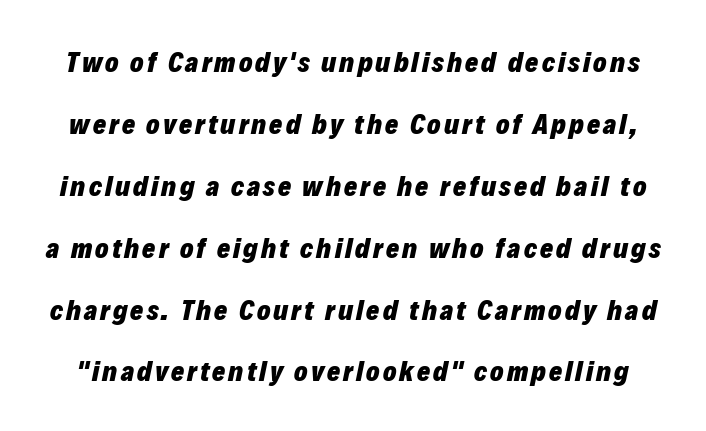
The image shows 28 px heavy type, italic (leaning right); set loose line spacing (2.21x), not underlined; low stroke contrast and a medium x-height.
